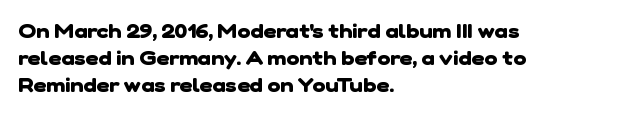
Pretty heavy lettering here — definitely bold. The area under the type is left untouched. The lines in this sample share a left origin and differ only in where they stop. These lines keep a tight, regular rhythm from letter to letter. Line spacing here is normal.
